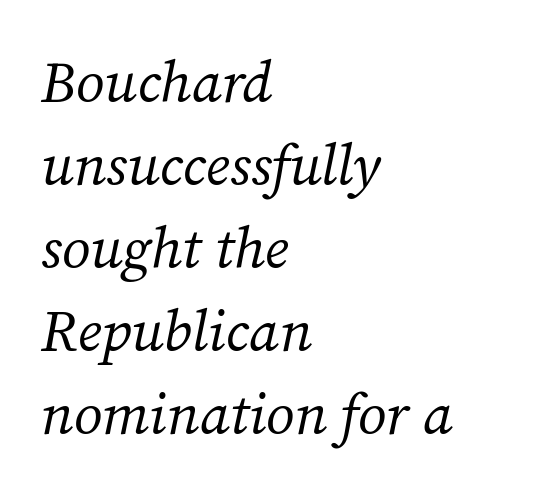
The image shows 58 px regular-weight serif type, italic (leaning right); set left-aligned, normal line spacing (1.43x), normal letter spacing, not underlined; medium stroke contrast and a medium x-height.
